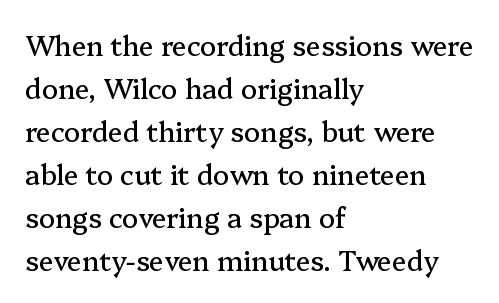
Notice how descenders clear the ascenders below comfortably — that's standard leading. Rendered with straight, roman letterforms. These lines keep a tight, regular rhythm from letter to letter. Only glyphs here, with clear space below each row. Line beginnings align vertically; line endings do not.
